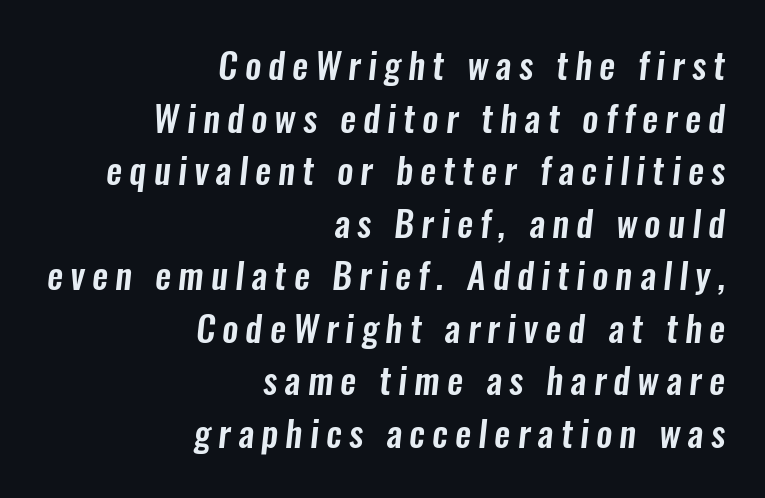
The image shows 36 px condensed sans-serif type; set right-aligned, normal line spacing (1.46x), unusually wide letter spacing (+0.2 em), not underlined; low stroke contrast and a medium x-height.
